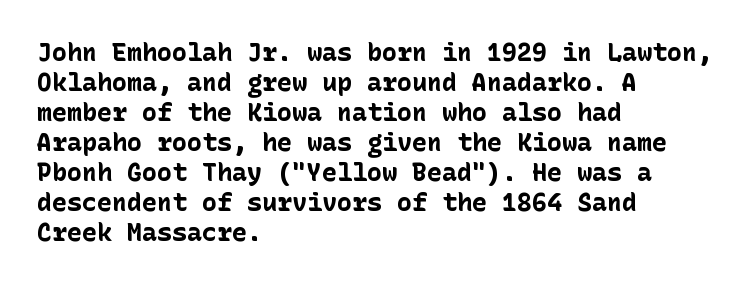
Default kerning and tracking; the words read as compact shapes. The letters stand upright; this is a roman face. Pretty heavy lettering here — definitely bold. The words here are not underlined.
